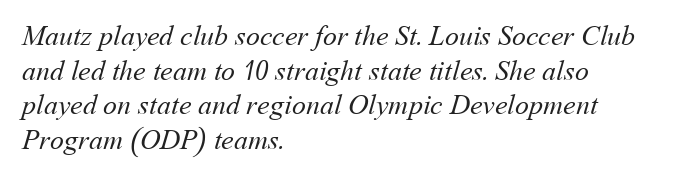
{"bold": "no", "weight": "regular", "width": "normal", "stroke_contrast": "medium", "x_height": "medium", "monospaced": "no", "underline": "no", "align": "left", "line_spacing_ratio": 1.24, "letter_spacing": "normal", "letter_spacing_em": 0.0, "glyph_px": 28}
